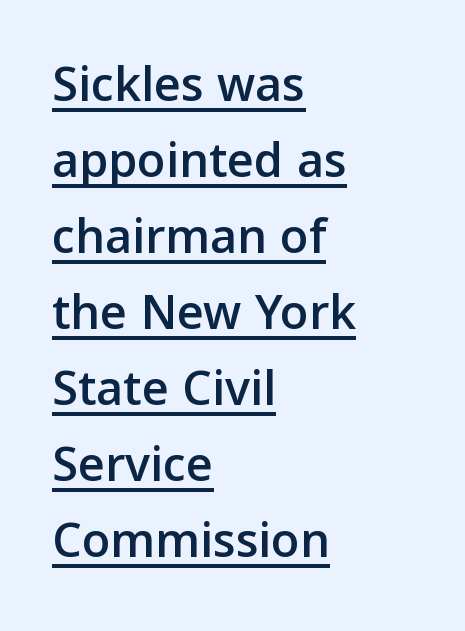
The image shows 52 px sans-serif type, upright; set left-aligned, normal line spacing (1.46x), normal letter spacing, underlined; low stroke contrast and a medium x-height.
